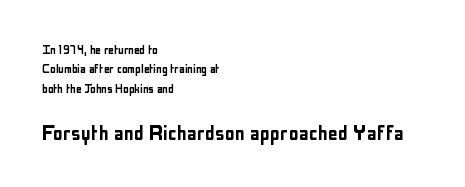
Vertical spacing — default. Is the block centered? No — it sits flush against the left margin. These lines were composed using upright roman letters. The gaps between neighbouring characters are ordinary and unremarkable. Anything drawn beneath the words? Only blank space.
